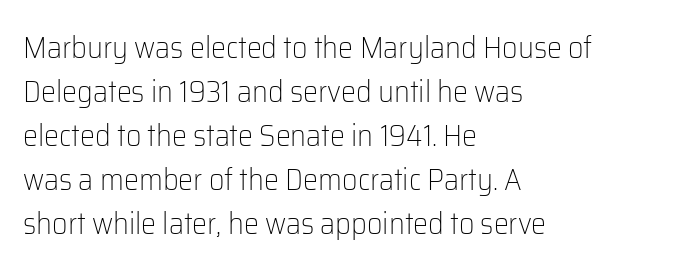
Unmarked baselines from the first word to the last. Quick note: interline space is typical. Vertical stems look standard width or narrower in stroke. Students, note that the glyphs here touch the page at normal intervals. Every row of glyphs begins at an identical x-position on the left. The characters display no serif detailing; their extremities are plain.
